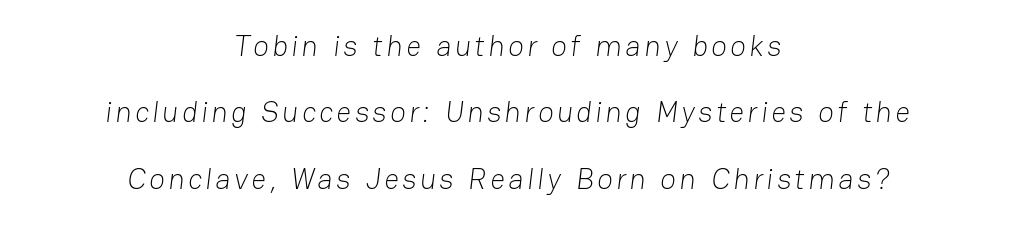
The image shows 29 px light sans-serif type; set centered, loose line spacing (2.29x), not underlined; low stroke contrast and a medium x-height.
